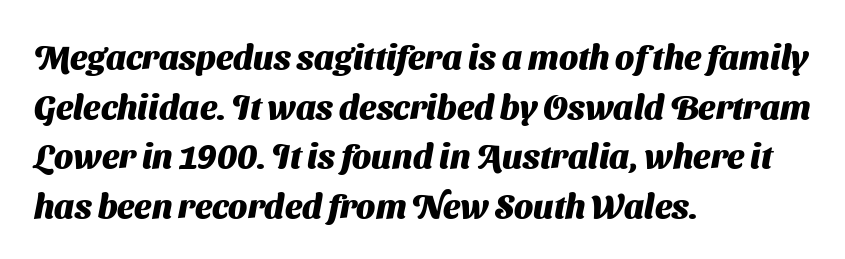
The image shows 34 px heavy sans-serif type; set left-aligned, normal line spacing (1.46x), normal letter spacing, not underlined; medium stroke contrast and a medium x-height.
